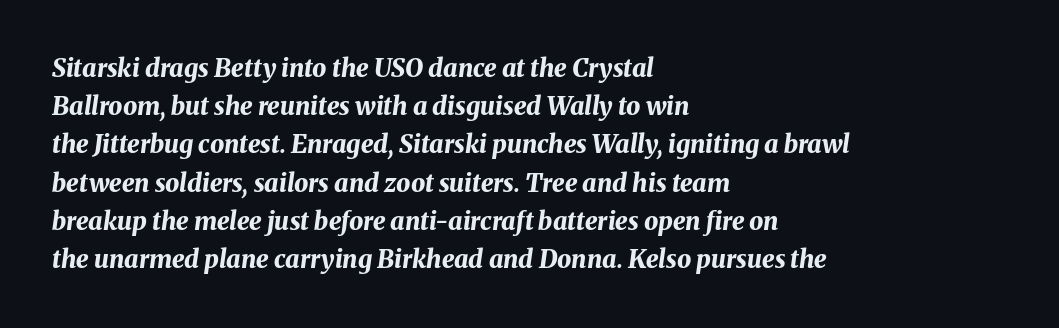
The image shows 25 px bold type, italic (leaning right); set left-aligned, normal line spacing (1.53x), normal letter spacing, not underlined.
